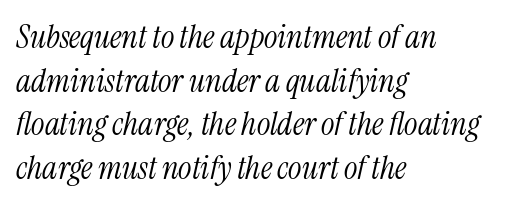
The baseline area is clear. Notice how the stems are inclined rather than vertical — that's the hallmark of italics. Does the leading feel generous? No, just average. In terms of letterspacing, this is plain default setting. Casual observation: everything's shoved over to the left. Small tapered or slab feet sit at the stroke ends, so this counts as serif.
